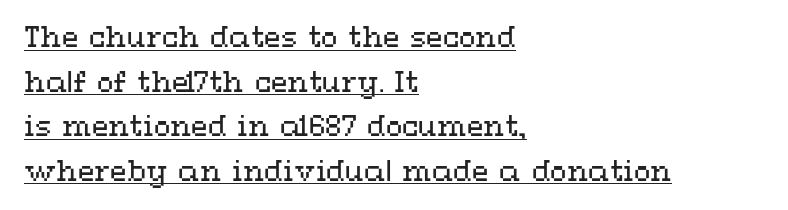
{"italic": "no", "bold": "no", "underline": "yes", "align": "left", "line_spacing": "normal", "line_spacing_ratio": 1.65, "letter_spacing": "normal", "letter_spacing_em": 0.0, "glyph_px": 27}
